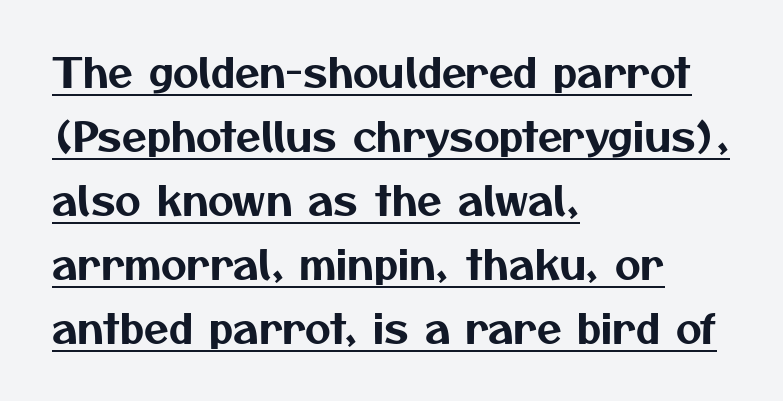
Q: Is the typeface a serif or a sans-serif typeface? A: Sans-serif.
Q: Is the text underlined? A: Yes.
Q: How is the paragraph aligned? A: Left-aligned.
Q: Is the spacing between letters normal or unusually wide? A: Normal.
Q: Is the spacing between lines tight, normal or loose? A: Normal.
Q: Width (condensed, normal, or wide)? A: Normal.
Q: Stroke contrast? A: Medium.
Q: x-height? A: Medium.
Q: Monospaced? A: No.
